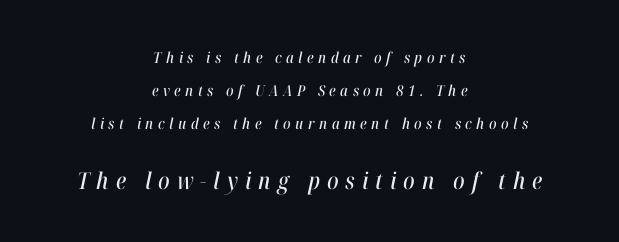
Is the letter spacing exaggerated? Yes — the characters are pushed far apart. This layout puts the modest block above and the oversized block below. These lines are centered, leaving both edges ragged. Underlining? Definitely not there. If you drew a line through each stem, it would be angled. In terms of leading, this rendering errs on the spacious side.
